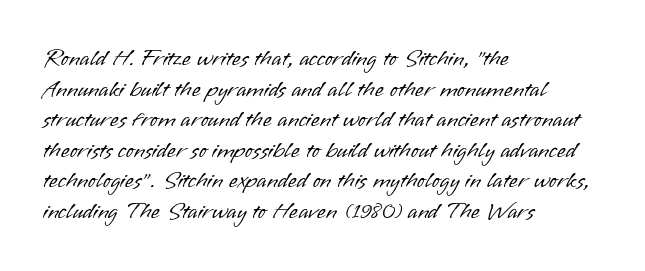
Q: Is the text bold? A: No.
Q: Is the text italic (slanted)? A: Yes.
Q: Is the text underlined? A: No.
Q: How is the paragraph aligned? A: Left-aligned.
Q: Is the spacing between letters normal or unusually wide? A: Normal.
Q: Is the spacing between lines tight, normal or loose? A: Normal.
